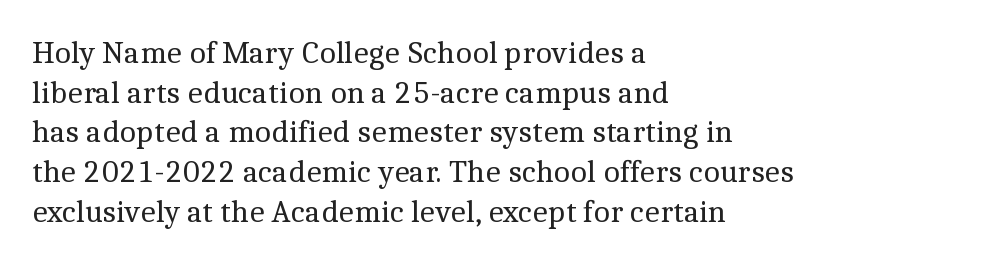
Q: Is the text bold? A: No.
Q: Is the text italic (slanted)? A: No, it is upright.
Q: Is the typeface a serif or a sans-serif typeface? A: Serif.
Q: Is the text underlined? A: No.
Q: How is the paragraph aligned? A: Left-aligned.
Q: Is the spacing between letters normal or unusually wide? A: Normal.
Q: Width (condensed, normal, or wide)? A: Normal.
Q: x-height? A: Medium.
Q: Monospaced? A: No.
